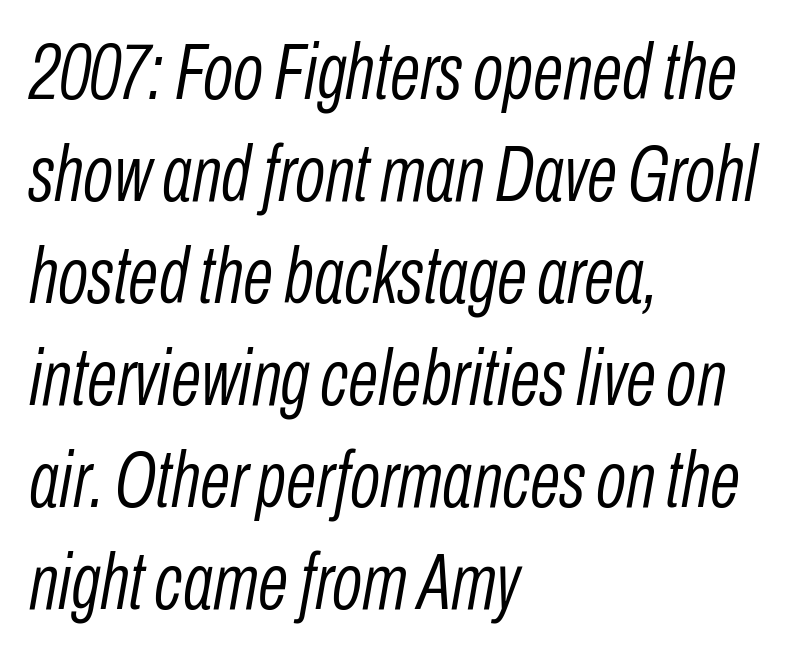
{"italic": "yes", "lean": "right", "slant_degrees": 10, "bold": "no", "weight": "light", "width": "condensed", "stroke_contrast": "low", "x_height": "medium", "monospaced": "no", "underline": "no", "align": "left", "line_spacing": "normal", "line_spacing_ratio": 1.29, "letter_spacing": "normal", "letter_spacing_em": 0.0, "glyph_px": 79}
